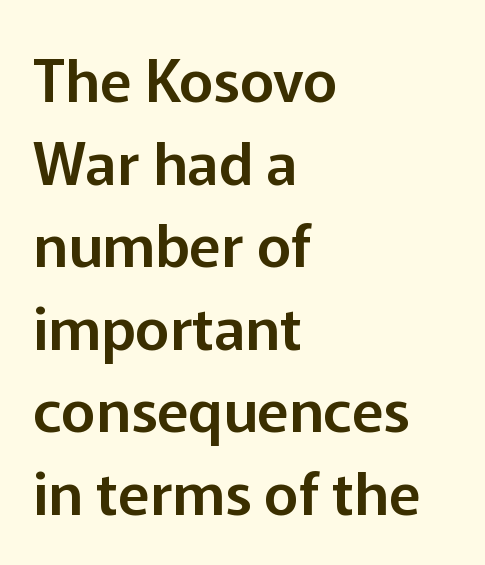
The image shows 59 px sans-serif type, upright; set left-aligned, normal line spacing (1.4x), normal letter spacing, not underlined; low stroke contrast and a medium x-height.
